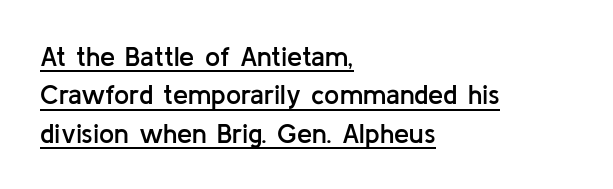
Between one letter and the next there's only the usual sliver of space. Vertically, the passage feels balanced, rows spaced as you'd expect. This is underlined copy, the kind a proofreader might mark for attention. Stroke thickness is moderately raised; the sample reads as semibold. If you drew a ruler down the left edge, every line would touch it.
